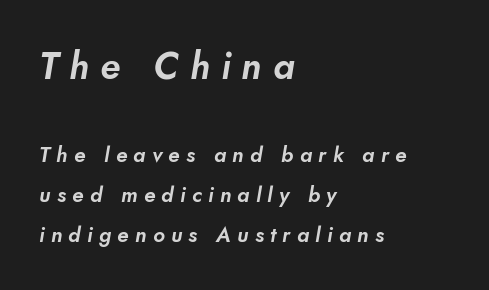
{"serif": "no", "width": "normal", "stroke_contrast": "low", "x_height": "small", "monospaced": "no", "underline": "no", "align": "left", "line_spacing": "loose", "line_spacing_ratio": 1.91, "letter_spacing": "wide", "letter_spacing_em": 0.3, "larger_block": "first", "size_ratio": 1.76, "glyph_px": 37}
